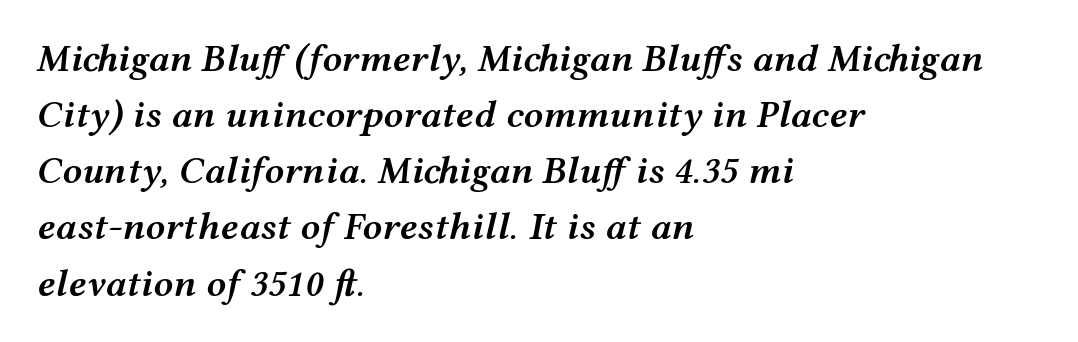
The image shows 39 px semibold, wide type, italic (leaning right); set left-aligned, normal line spacing (1.44x), normal letter spacing, not underlined; medium stroke contrast and a medium x-height.
